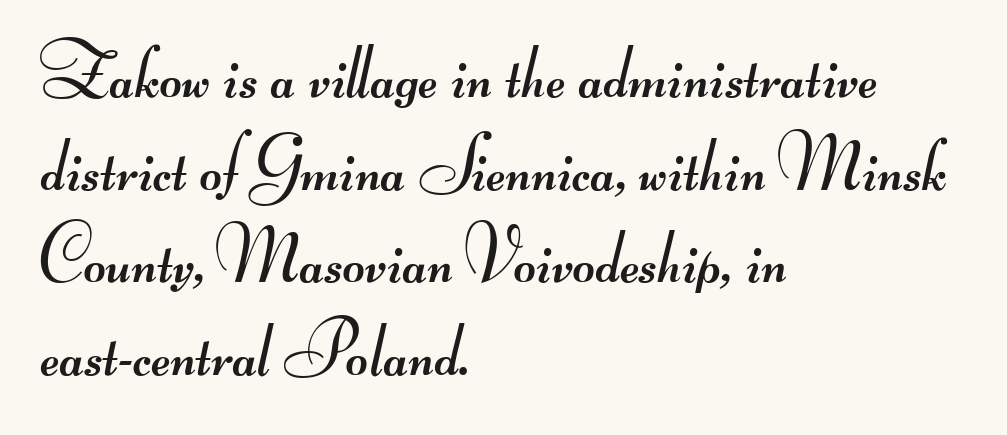
Observe the ordinary spacing: letters are neighbours, not strangers. Compared with a centered layout, this one pins lines to the left instead. The letters look calm and open, with moderate or lighter stems. The passage shown is typed in a proportional face where columns would drift. Plain, unruled lines of type.
